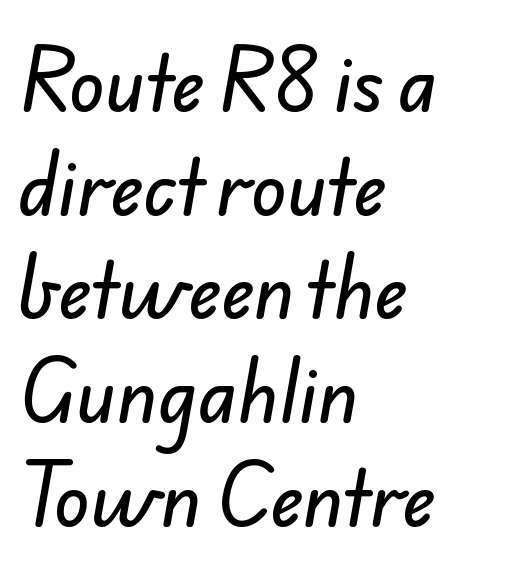
Any mark beneath the type? The region is blank. The line-height multiplier appears to be the usual default. You could not count columns in this text — the font is proportionally spaced. Every row of glyphs begins at an identical x-position on the left.
